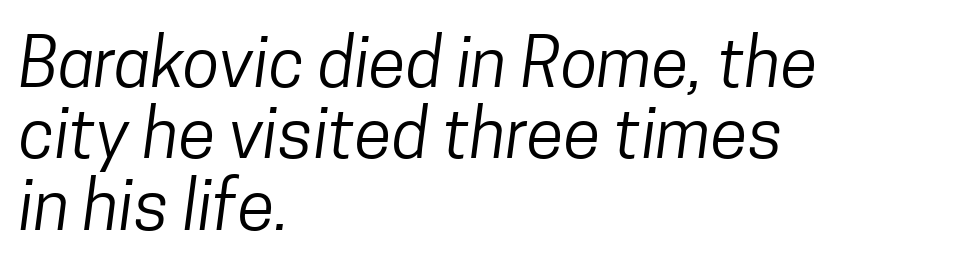
The image shows 68 px regular-weight, condensed sans-serif type; set left-aligned, tight line spacing (1.05x), normal letter spacing, not underlined; low stroke contrast and a medium x-height.
